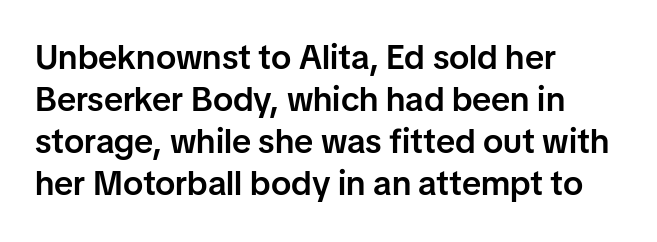
Caption: semibold face, moderately heavy strokes. Nope, not italic — everything's standing straight. This sample has the flowing, uneven cadence of proportional lettering. Tracking value appears to be zero — textbook default spacing.
